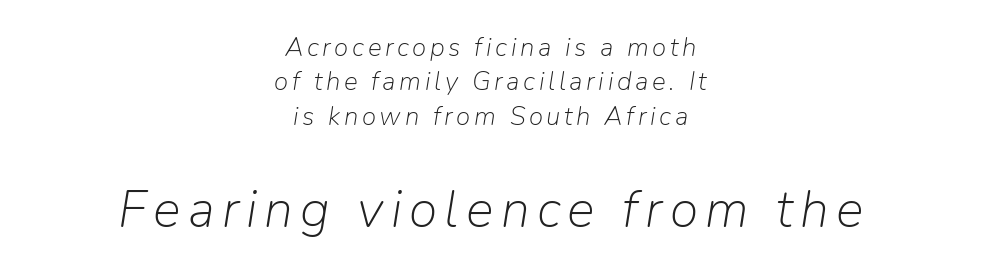
If you measured baseline to baseline, you'd find a middling distance. The letters advance in unequal steps, a hallmark of proportional type. The lines are quadded center. The passage shown begins with its smaller block and ends with its larger one. The text carries the slant typical of an italic or oblique font. Lines of text with bare space underneath.
